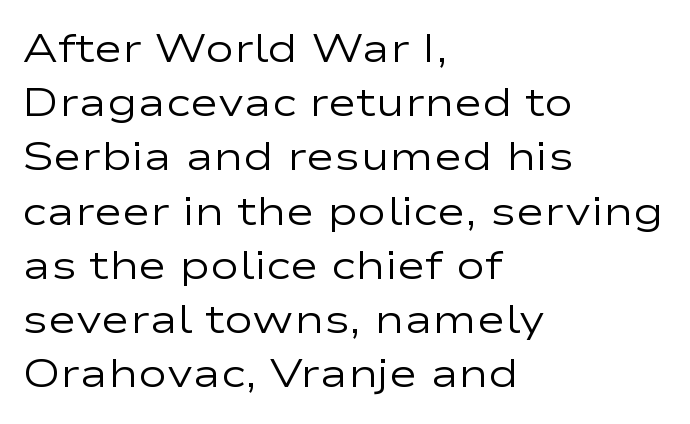
Does the copy run flush right? No — it runs flush left. Each letter keeps its own natural width here, so spacing adapts to shape. Bare-footed words on every line. The lettering holds an erect, upright posture throughout. Honestly, the letter spacing is just normal — you wouldn't notice it.
